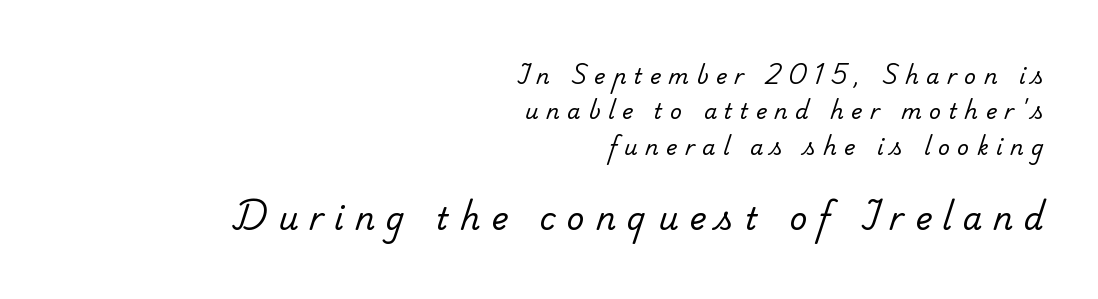
The passage shown is typed in a proportional face where columns would drift. Check under the words: just untouched page. Notice how the passage keeps a crisp vertical edge on the right only. These lines are composed in type with serifs. The horizontal fit of the characters is loose and conspicuously gappy.
